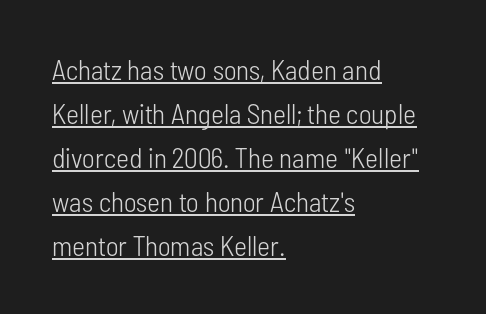
The image shows 28 px light, condensed sans-serif type, upright; set left-aligned, normal line spacing (1.57x), normal letter spacing, underlined; low stroke contrast and a medium x-height.
